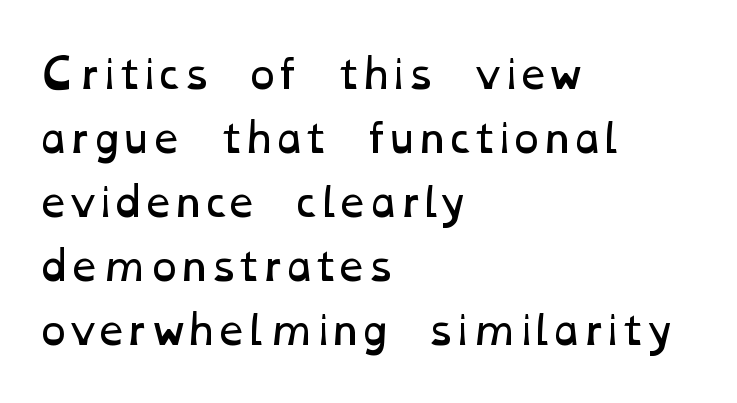
The image shows 40 px regular-weight, wide type; set left-aligned, normal line spacing (1.6x), normal letter spacing, not underlined; low stroke contrast and a medium x-height.
